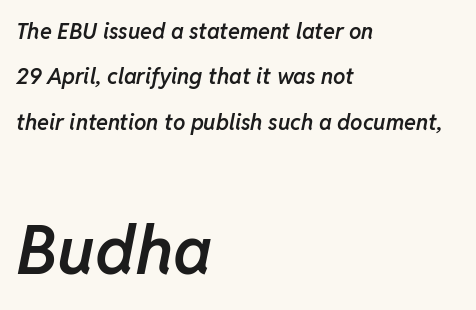
The image shows 67 px semibold type, italic (leaning right); set left-aligned, loose line spacing (2.06x), normal letter spacing, not underlined; the second (bottom) block is 3.05x larger; low stroke contrast and a medium x-height.
